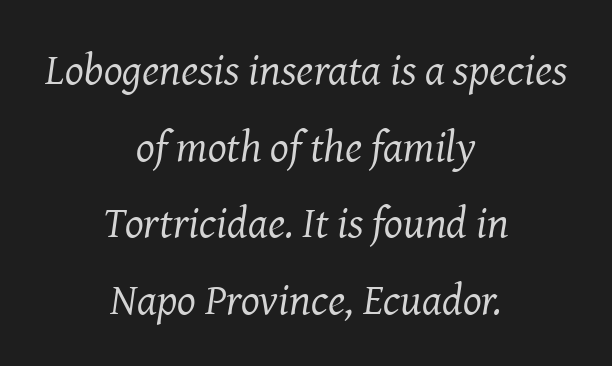
If you drew a line through each stem, it would be angled. Every row of glyphs is offset so its center matches the block's center. Weight: in the light-to-regular range. Quick note: underline off.
